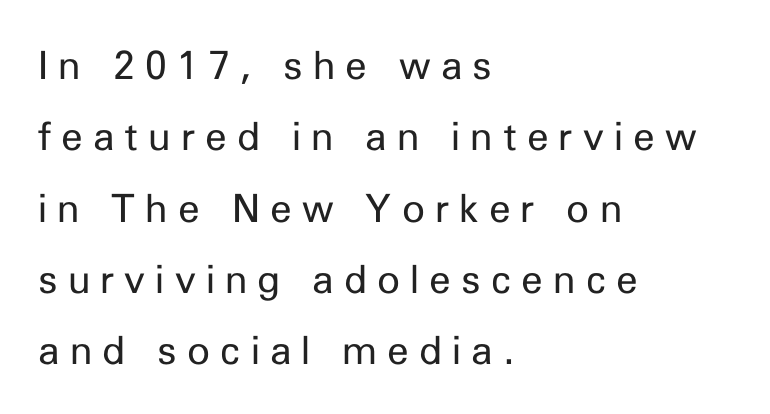
The image shows 39 px regular-weight sans-serif type, upright; set left-aligned, line spacing 1.83x, unusually wide letter spacing (+0.26 em), not underlined; low stroke contrast and a medium x-height.
